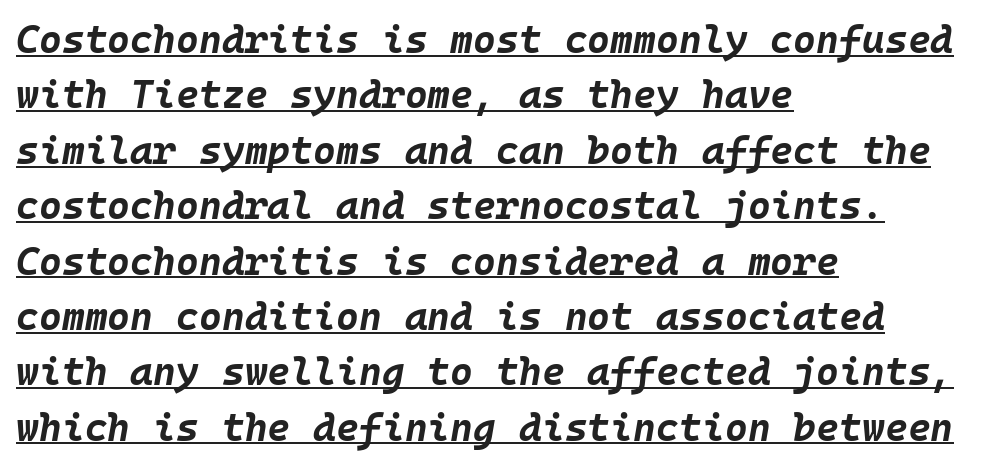
The image shows 39 px bold type, italic (leaning right), monospaced; set left-aligned, normal line spacing (1.42x), normal letter spacing, underlined; low stroke contrast and a large x-height.
